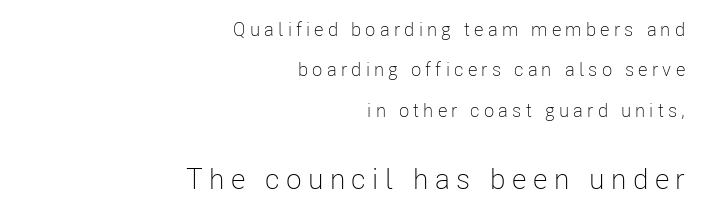
The face used here is a sans, in the tradition of grotesques and geometrics. Right-aligned paragraph, ragged on the left. Varying glyph widths throughout — classic text-font behaviour. Between one letter and the next there's a generous, obvious gap. When letters stand straight like this, we call the style roman or upright. The passage shown stacks its lines with a broad gap.
